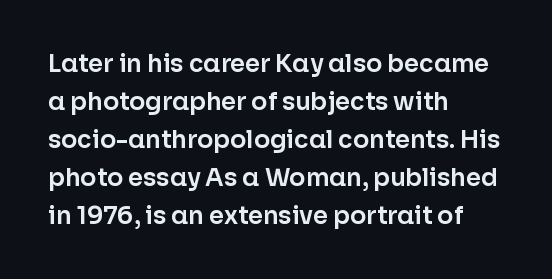
Q: Is the text italic (slanted)? A: No, it is upright.
Q: Is the text underlined? A: No.
Q: How is the paragraph aligned? A: Left-aligned.
Q: Is the spacing between letters normal or unusually wide? A: Normal.
Q: Is the spacing between lines tight, normal or loose? A: Normal.
